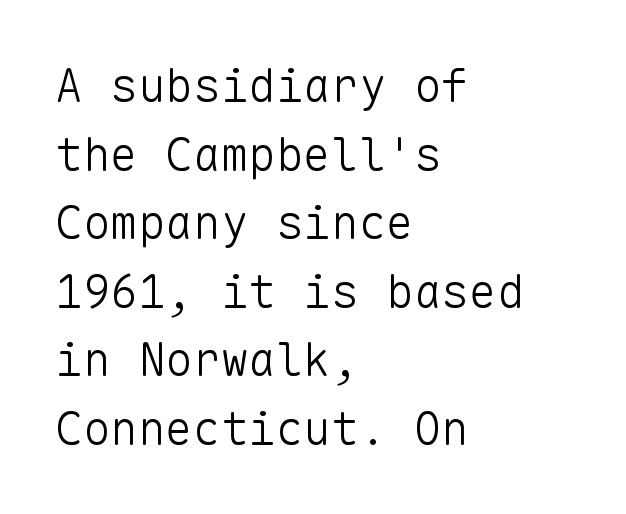
Q: Is the text bold? A: No.
Q: Is the text italic (slanted)? A: No, it is upright.
Q: Is the typeface a serif or a sans-serif typeface? A: Sans-serif.
Q: Is the text underlined? A: No.
Q: How is the paragraph aligned? A: Left-aligned.
Q: Is the spacing between letters normal or unusually wide? A: Normal.
Q: Is the spacing between lines tight, normal or loose? A: Normal.
Q: Width (condensed, normal, or wide)? A: Normal.
Q: Stroke contrast? A: Low.
Q: x-height? A: Medium.
Q: Monospaced? A: Yes.
